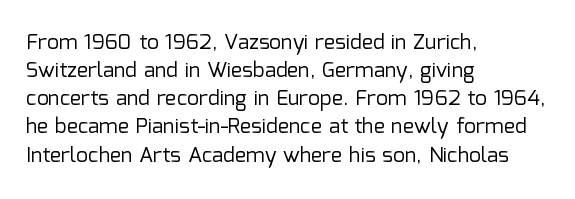
{"italic": "no", "bold": "no", "underline": "no", "align": "left", "line_spacing": "normal", "line_spacing_ratio": 1.34, "letter_spacing": "normal", "letter_spacing_em": 0.0, "glyph_px": 21}
